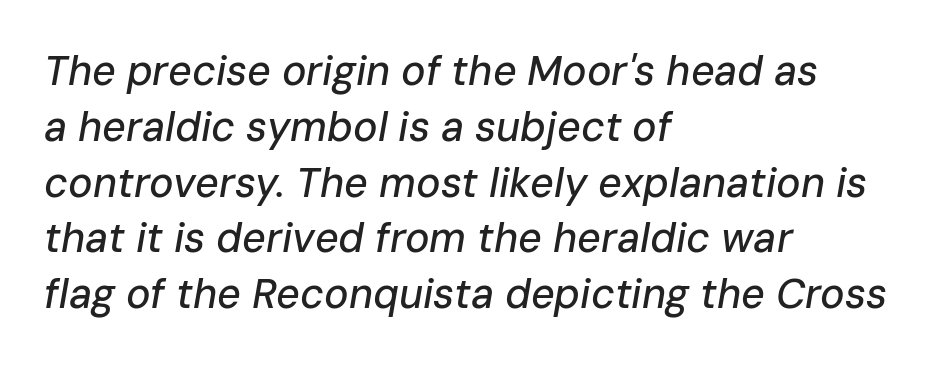
{"italic": "yes", "lean": "right", "slant_degrees": 10, "width": "normal", "stroke_contrast": "low", "x_height": "medium", "monospaced": "no", "underline": "no", "align": "left", "line_spacing": "normal", "line_spacing_ratio": 1.36, "letter_spacing": "normal", "letter_spacing_em": 0.0, "glyph_px": 41}
